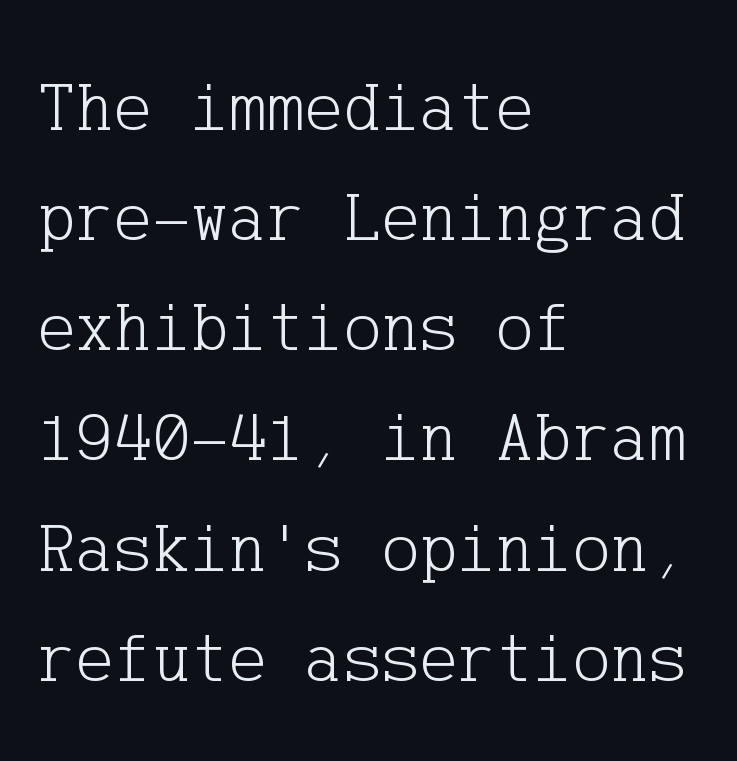
Think standard paragraph weight, or any step lighter than that. The line texture is even and compact thanks to regular tracking. Do the letters lean? They stand straight. This rendering employs a face with finishing strokes, i.e., a serif.
